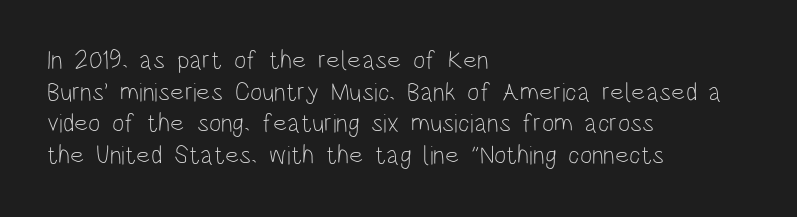
The image shows 26 px text type, upright; set left-aligned, line spacing 1.22x, normal letter spacing, not underlined.
